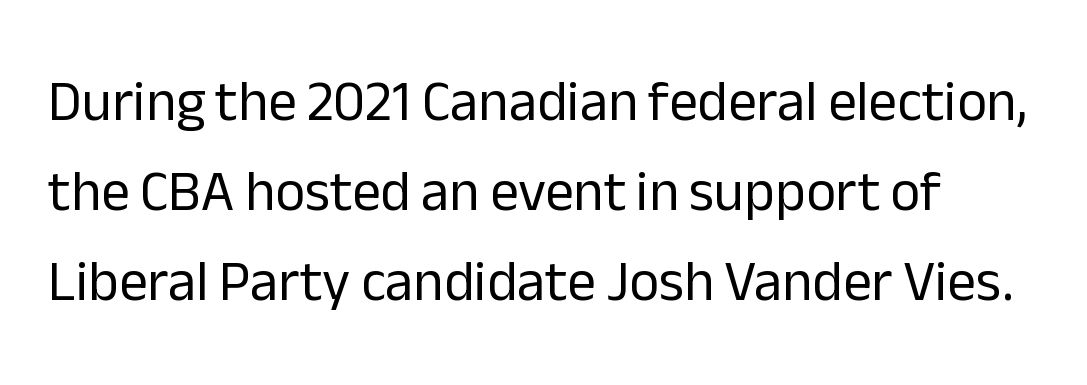
The image shows 57 px regular-weight sans-serif type, upright; set normal line spacing (1.58x), normal letter spacing, not underlined; low stroke contrast and a medium x-height.
